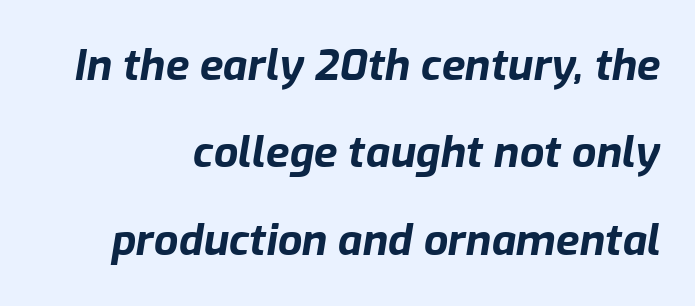
Q: Is the text bold? A: Yes.
Q: Is the text italic (slanted)? A: Yes, it leans right by about 9 degrees.
Q: Is the text underlined? A: No.
Q: Is the spacing between letters normal or unusually wide? A: Normal.
Q: Is the spacing between lines tight, normal or loose? A: Loose.
Q: Width (condensed, normal, or wide)? A: Normal.
Q: Stroke contrast? A: Low.
Q: x-height? A: Medium.
Q: Monospaced? A: No.
